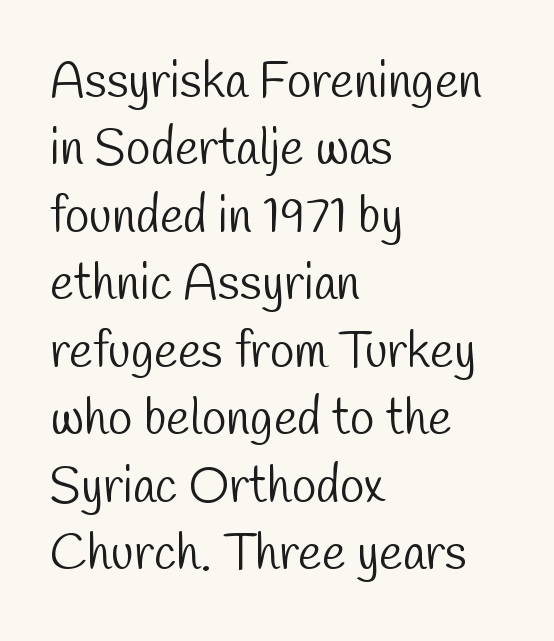
{"serif": "no", "bold": "no", "weight": "light", "width": "condensed", "stroke_contrast": "low", "x_height": "medium", "monospaced": "no", "underline": "no", "align": "left", "line_spacing": "normal", "line_spacing_ratio": 1.35, "letter_spacing": "normal", "letter_spacing_em": 0.0, "glyph_px": 50}
